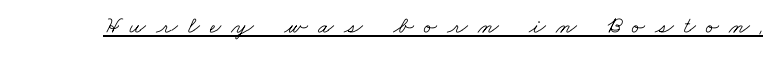
Look at the tracking — it's clearly loosened, letters drifting apart. Notice how a bar underscores the lettering throughout. Is the stroke heavy? The answer is a plain regular-or-lighter.
